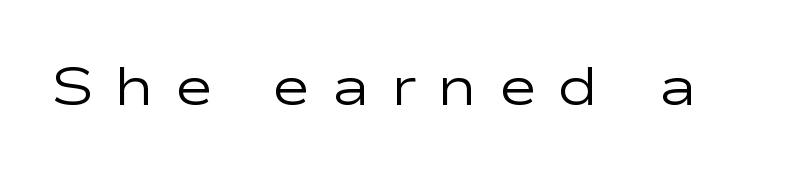
Q: Is the text bold? A: No.
Q: Is the text italic (slanted)? A: No, it is upright.
Q: Is the typeface a serif or a sans-serif typeface? A: Sans-serif.
Q: Is the text underlined? A: No.
Q: Is the spacing between letters normal or unusually wide? A: Unusually wide.
Q: Width (condensed, normal, or wide)? A: Wide.
Q: Stroke contrast? A: Low.
Q: x-height? A: Medium.
Q: Monospaced? A: No.
